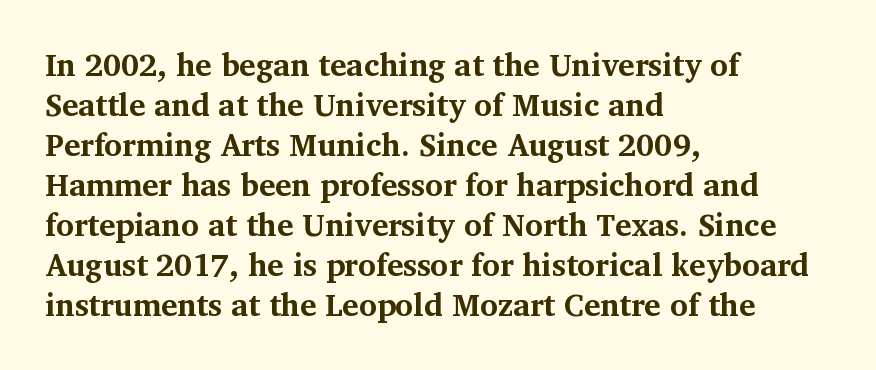
The type family on display is of the serif kind. The type sits square on the baseline with zero lean. The gaps between neighbouring characters are ordinary and unremarkable. Each row of text sits above clean, open space. The glyphs have the mass of a bold cut.
